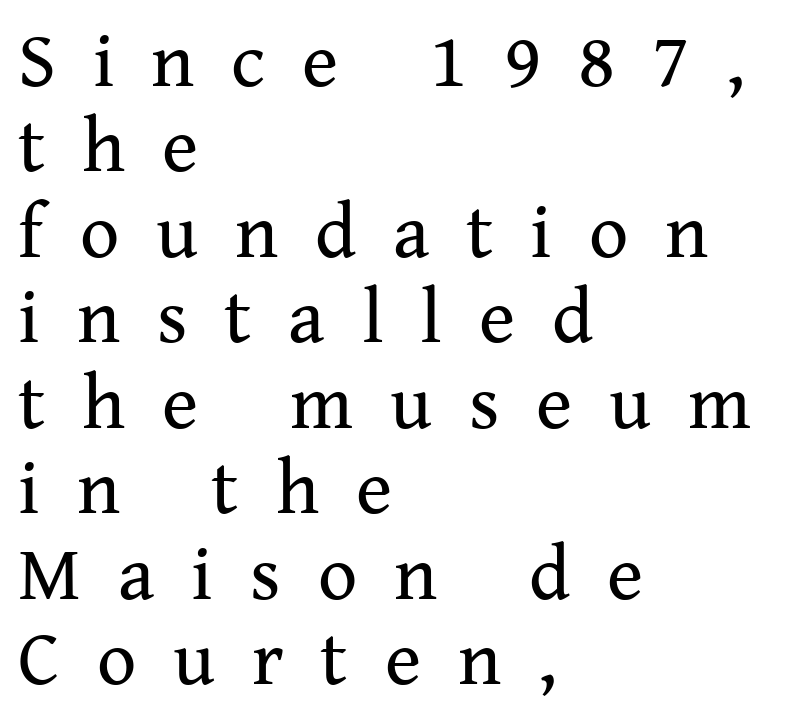
The image shows 77 px regular-weight serif type, upright; set left-aligned, tight line spacing (1.11x), unusually wide letter spacing (+0.48 em), not underlined; medium stroke contrast and a medium x-height.
